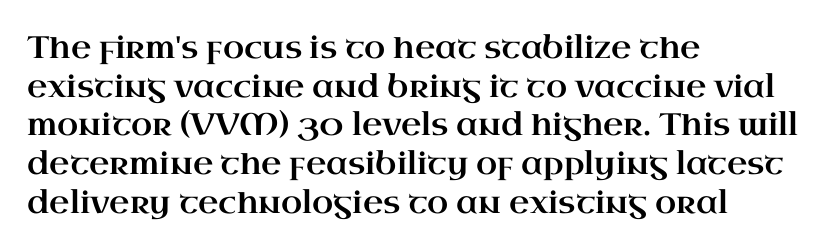
These lines sit exactly where default settings would place them. This is the regular roman posture of the typeface. Old-style or modern, the face here clearly has serifs. No word sits above an underline. A typesetter would call this proportional, since set widths differ per character.
